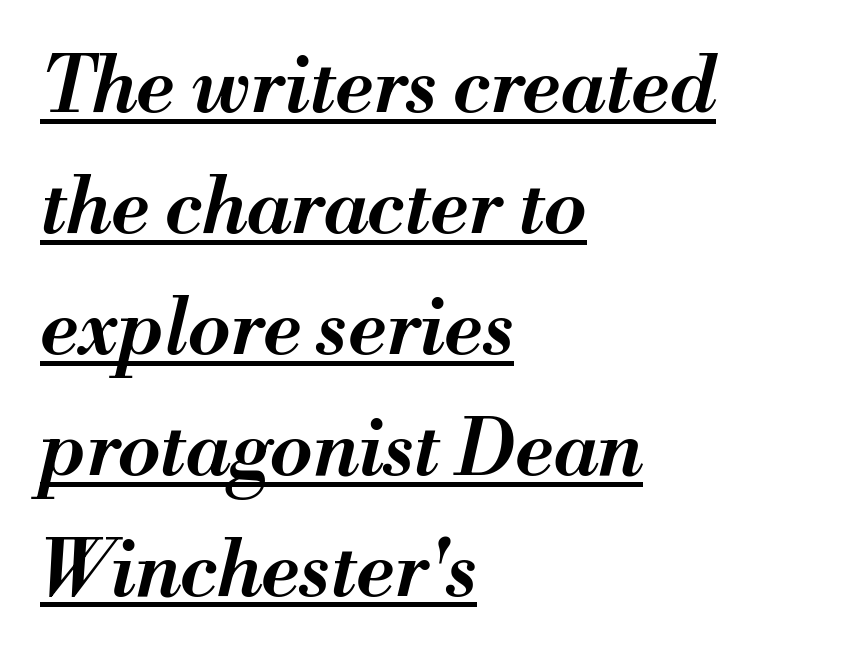
{"italic": "yes", "lean": "right", "slant_degrees": 13, "bold": "semi", "weight": "semibold", "width": "normal", "stroke_contrast": "medium", "x_height": "small", "monospaced": "no", "underline": "yes", "align": "left", "line_spacing": "normal", "line_spacing_ratio": 1.57, "letter_spacing": "normal", "letter_spacing_em": 0.0, "glyph_px": 77}
